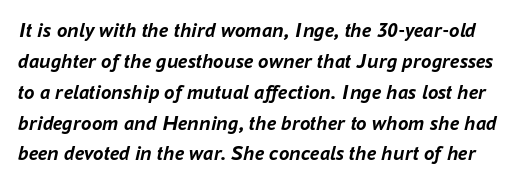
Pretty heavy lettering here — definitely bold. What stands out about the letter spacing? Nothing — it is the standard amount. Vertically, the passage feels balanced, rows spaced as you'd expect. Lines of text with bare space underneath.
